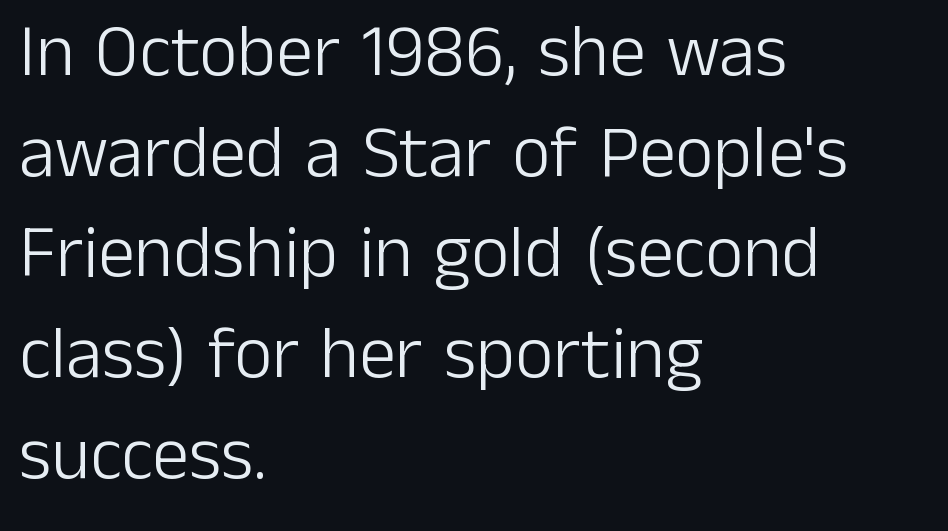
A normal amount of white space separates one row of letters from the next. No feet cap the strokes, marking this as sans-serif type. The passage shown is typed in a proportional face where columns would drift. Vertical strokes here are truly vertical.
